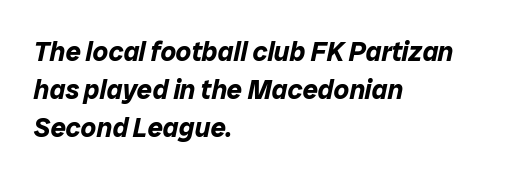
Left-aligned paragraph, ragged on the right. The font is running at its bold setting. It's the slanting kind of type. Tracking here is standard; glyphs follow each other at the usual distance.
